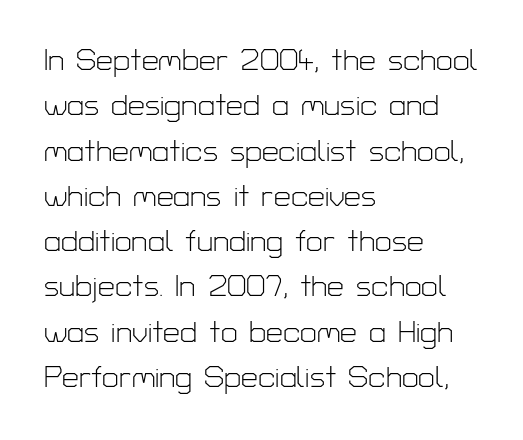
{"serif": "no", "italic": "no", "bold": "no", "weight": "light", "width": "normal", "stroke_contrast": "low", "x_height": "medium", "monospaced": "no", "underline": "no", "align": "left", "line_spacing": "normal", "line_spacing_ratio": 1.51, "letter_spacing": "normal", "letter_spacing_em": 0.0, "glyph_px": 30}
